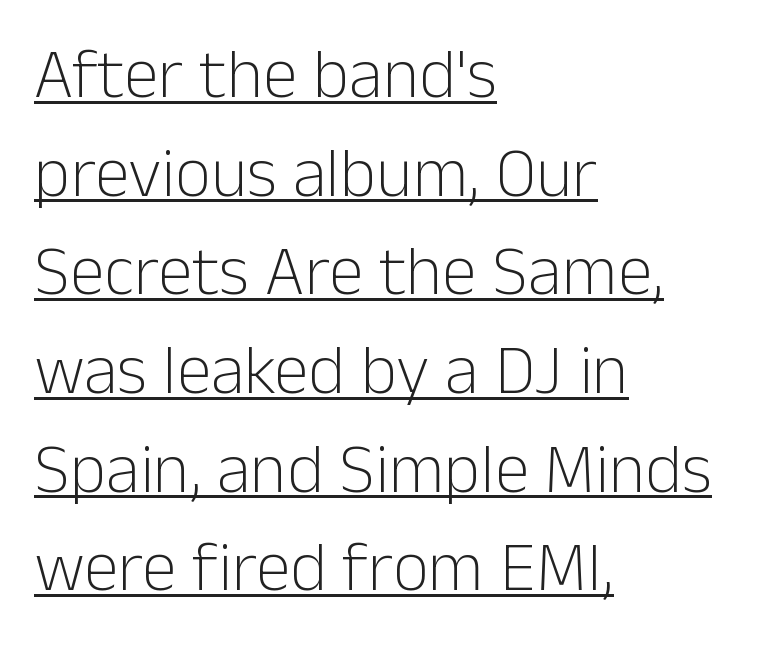
{"serif": "no", "italic": "no", "bold": "no", "weight": "light", "width": "normal", "stroke_contrast": "low", "x_height": "medium", "monospaced": "no", "underline": "yes", "align": "left", "line_spacing": "normal", "line_spacing_ratio": 1.41, "letter_spacing": "normal", "letter_spacing_em": 0.0, "glyph_px": 70}
